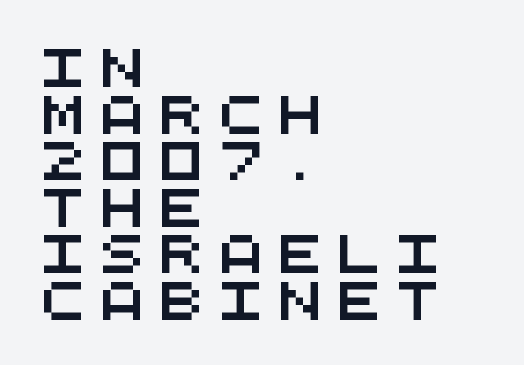
Q: Is the typeface a serif or a sans-serif typeface? A: Sans-serif.
Q: Is the text underlined? A: No.
Q: How is the paragraph aligned? A: Left-aligned.
Q: Is the spacing between letters normal or unusually wide? A: Unusually wide.
Q: Is the spacing between lines tight, normal or loose? A: Normal.
Q: Width (condensed, normal, or wide)? A: Wide.
Q: Stroke contrast? A: Medium.
Q: x-height? A: Large.
Q: Monospaced? A: Yes.
